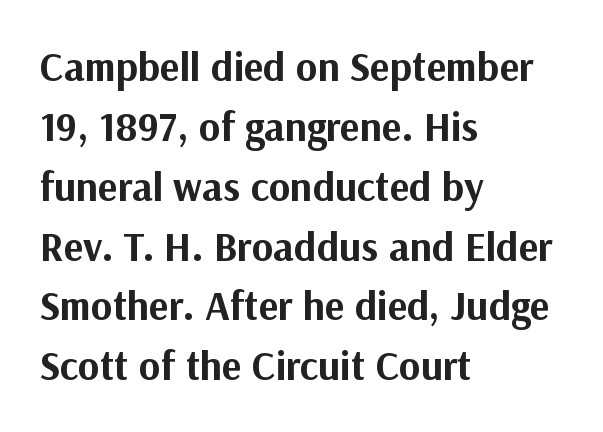
{"serif": "no", "italic": "no", "bold": "yes", "weight": "bold", "width": "normal", "stroke_contrast": "medium", "x_height": "medium", "monospaced": "no", "underline": "no", "align": "left", "line_spacing": "normal", "line_spacing_ratio": 1.46, "letter_spacing": "normal", "letter_spacing_em": 0.0, "glyph_px": 41}
